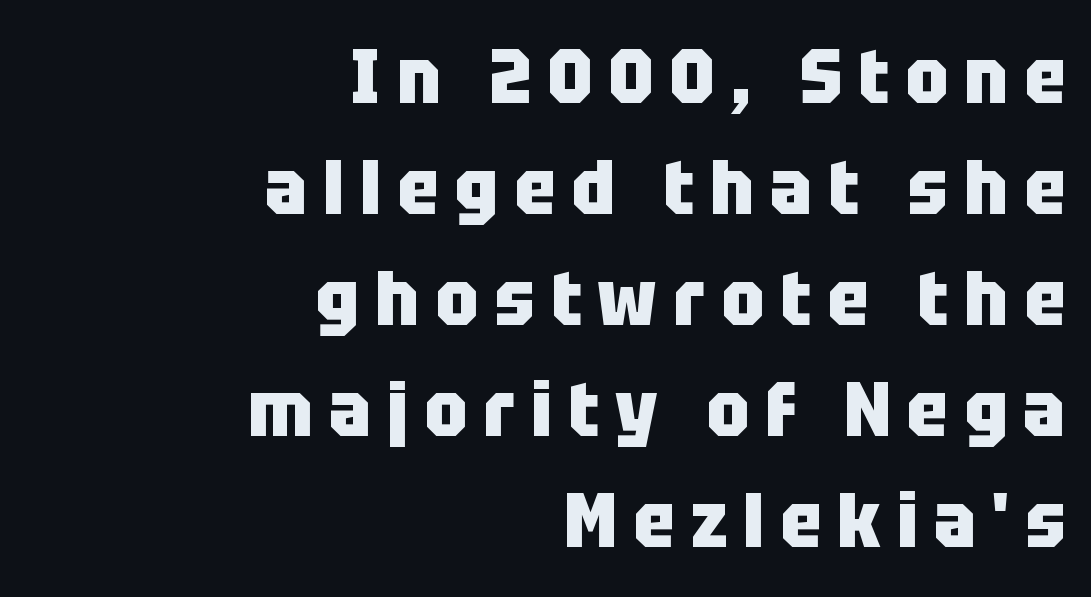
{"serif": "no", "italic": "no", "bold": "yes", "weight": "heavy", "width": "condensed", "stroke_contrast": "low", "x_height": "large", "monospaced": "no", "underline": "no", "align": "right", "line_spacing": "normal", "line_spacing_ratio": 1.44, "letter_spacing": "wide", "letter_spacing_em": 0.21, "glyph_px": 77}
